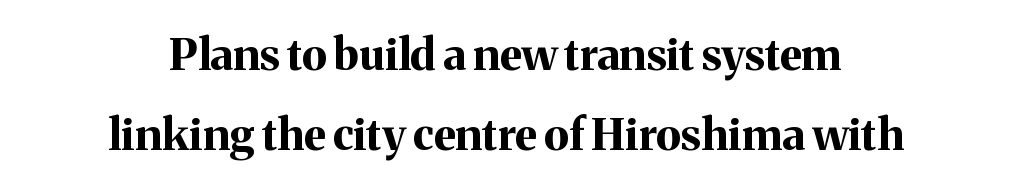
Q: Is the text bold? A: Yes.
Q: Is the text italic (slanted)? A: No, it is upright.
Q: Is the typeface a serif or a sans-serif typeface? A: Serif.
Q: Is the text underlined? A: No.
Q: How is the paragraph aligned? A: Centered.
Q: Is the spacing between letters normal or unusually wide? A: Normal.
Q: Width (condensed, normal, or wide)? A: Normal.
Q: Stroke contrast? A: Medium.
Q: x-height? A: Medium.
Q: Monospaced? A: No.
